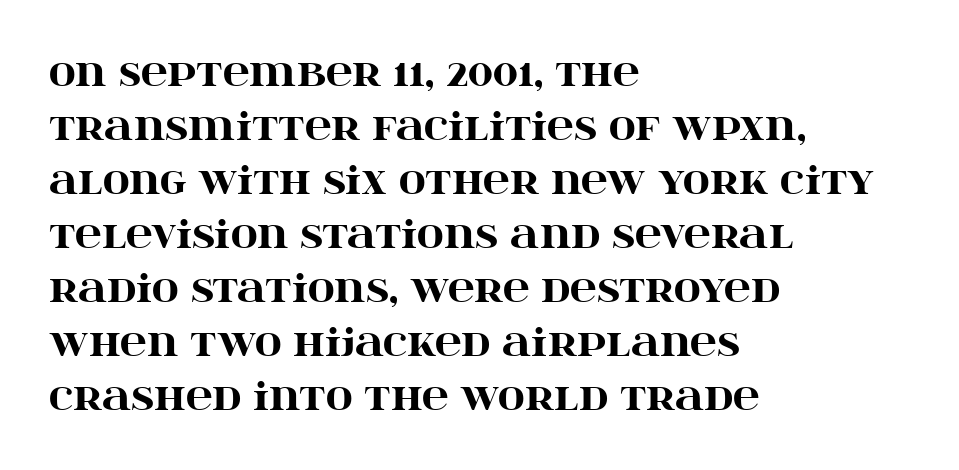
{"serif": "yes", "italic": "no", "bold": "yes", "weight": "heavy", "width": "wide", "stroke_contrast": "high", "x_height": "large", "monospaced": "no", "underline": "no", "align": "left", "line_spacing": "normal", "line_spacing_ratio": 1.46, "letter_spacing": "normal", "letter_spacing_em": 0.0, "glyph_px": 37}
